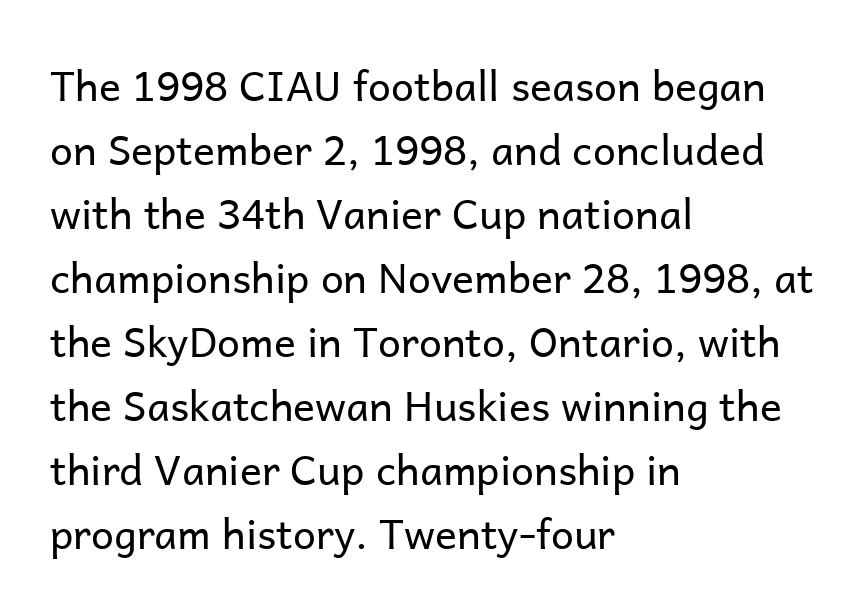
Q: Is the text bold? A: No.
Q: Is the text italic (slanted)? A: No, it is upright.
Q: Is the typeface a serif or a sans-serif typeface? A: Sans-serif.
Q: Is the text underlined? A: No.
Q: How is the paragraph aligned? A: Left-aligned.
Q: Is the spacing between letters normal or unusually wide? A: Normal.
Q: Is the spacing between lines tight, normal or loose? A: Normal.
Q: Width (condensed, normal, or wide)? A: Normal.
Q: Stroke contrast? A: Low.
Q: x-height? A: Medium.
Q: Monospaced? A: No.
